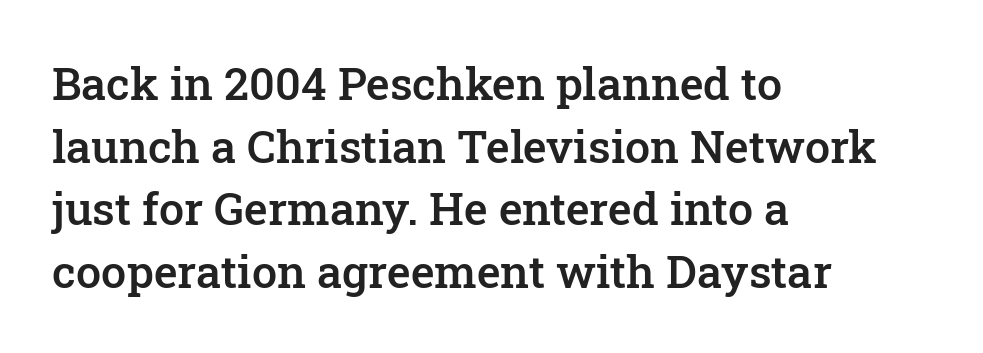
The image shows 45 px semibold serif type, upright; set left-aligned, normal line spacing (1.39x), normal letter spacing, not underlined; low stroke contrast and a medium x-height.
